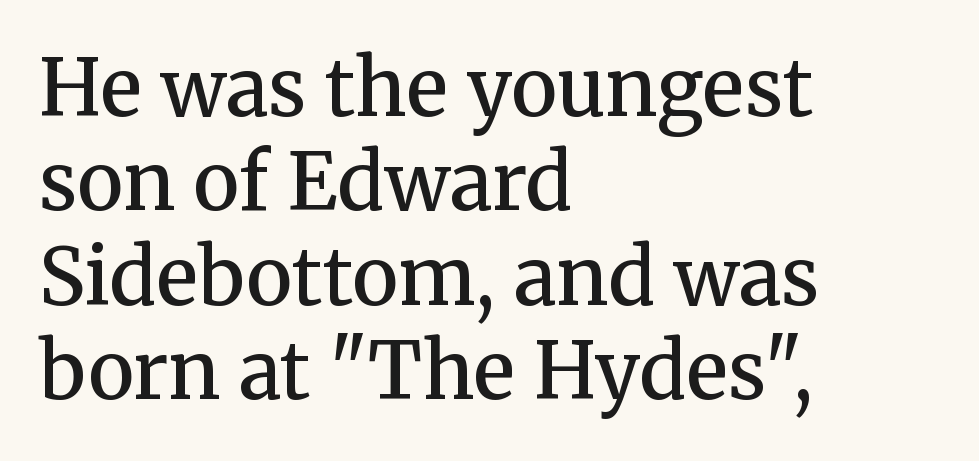
{"serif": "yes", "italic": "no", "bold": "semi", "weight": "semibold", "width": "normal", "stroke_contrast": "medium", "x_height": "medium", "monospaced": "no", "underline": "no", "align": "left", "line_spacing_ratio": 1.21, "letter_spacing": "normal", "letter_spacing_em": 0.0, "glyph_px": 78}
